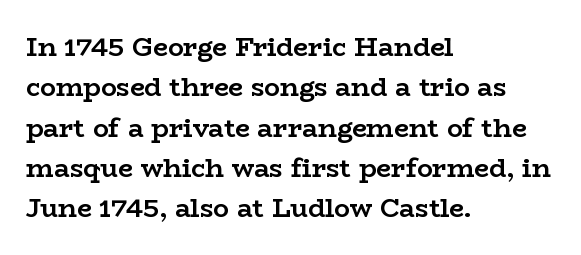
The image shows 26 px bold type, upright; set left-aligned, normal line spacing (1.55x), normal letter spacing, not underlined.
